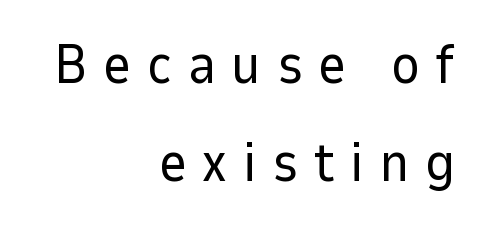
Do the characters align in a grid? No, the font is proportional. Nothing sits at the stroke ends, so this counts as sans-serif. Posture: upright roman. Is this a heavy cut? Hardly; it is regular or lighter.
